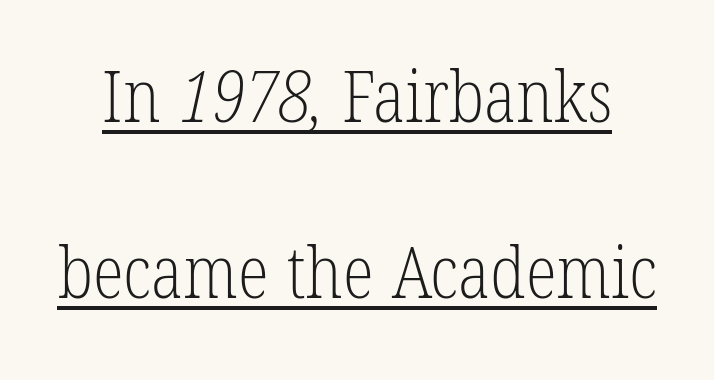
{"serif": "yes", "bold": "no", "weight": "light", "width": "condensed", "stroke_contrast": "low", "x_height": "medium", "monospaced": "no", "underline": "yes", "line_spacing": "loose", "line_spacing_ratio": 2.45, "letter_spacing": "normal", "letter_spacing_em": 0.0, "glyph_px": 72}
